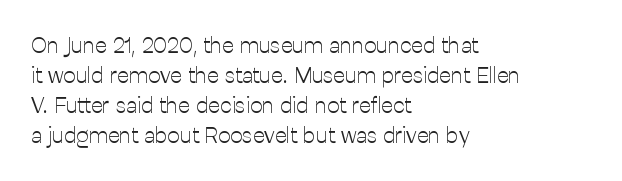
Q: Is the text bold? A: No.
Q: Is the text italic (slanted)? A: No, it is upright.
Q: Is the text underlined? A: No.
Q: How is the paragraph aligned? A: Left-aligned.
Q: Is the spacing between letters normal or unusually wide? A: Normal.
Q: Is the spacing between lines tight, normal or loose? A: Normal.
